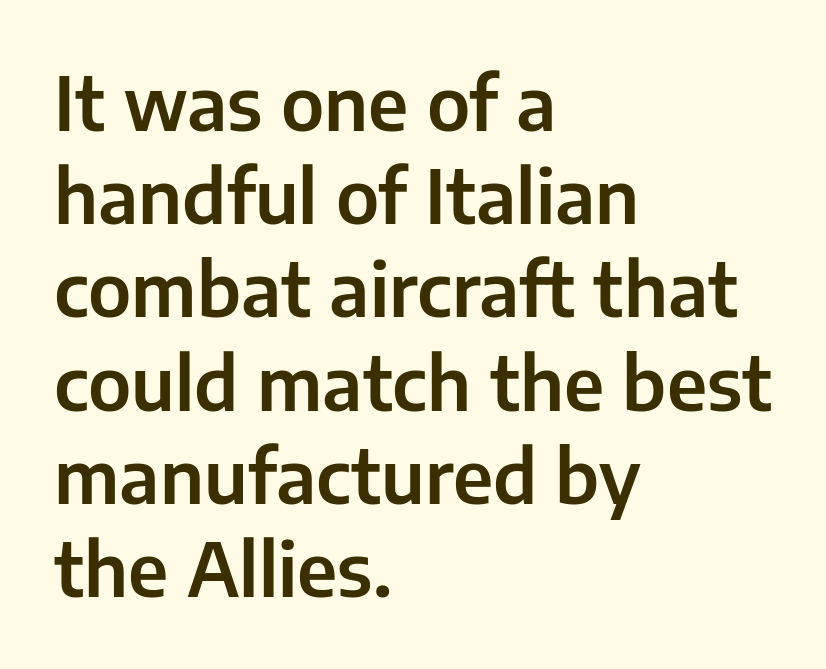
Only glyphs here, with clear space below each row. Reading down the block, your eye returns to a fixed left position each line. This sample uses an upright cut, with every glyph sitting square on the baseline. Regular leading. Note the varied advance widths — an 'i' is clearly narrower than an 'm'. In terms of letterspacing, this is plain default setting.
